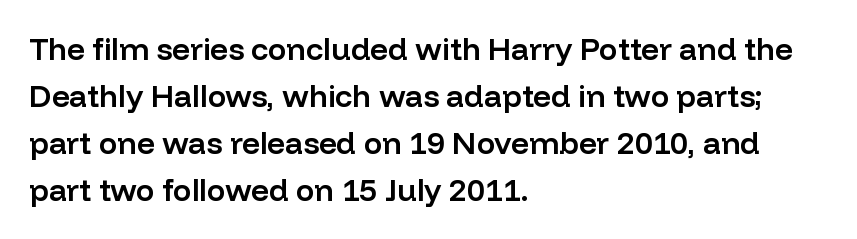
Q: Is the text bold? A: Semi-bold.
Q: Is the text italic (slanted)? A: No, it is upright.
Q: Is the typeface a serif or a sans-serif typeface? A: Sans-serif.
Q: Is the text underlined? A: No.
Q: How is the paragraph aligned? A: Left-aligned.
Q: Is the spacing between letters normal or unusually wide? A: Normal.
Q: Is the spacing between lines tight, normal or loose? A: Normal.
Q: Width (condensed, normal, or wide)? A: Normal.
Q: Stroke contrast? A: Low.
Q: x-height? A: Medium.
Q: Monospaced? A: No.
